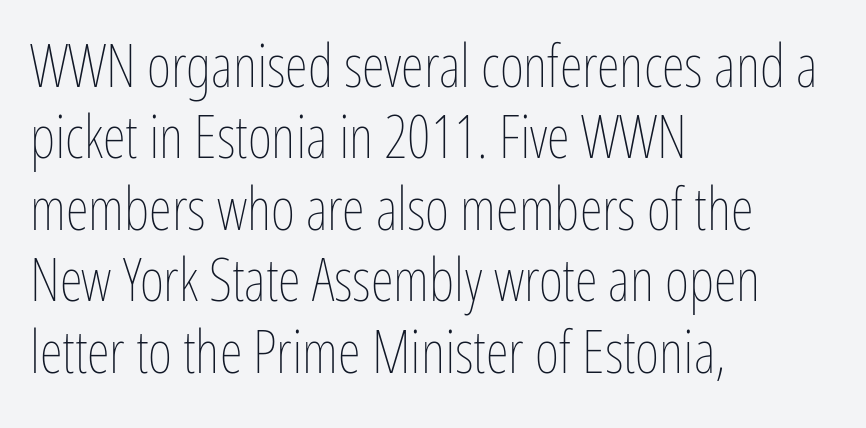
{"italic": "no", "bold": "no", "weight": "thin", "width": "condensed", "stroke_contrast": "low", "x_height": "medium", "monospaced": "no", "underline": "no", "align": "left", "line_spacing_ratio": 1.21, "letter_spacing": "normal", "letter_spacing_em": 0.0, "glyph_px": 59}
